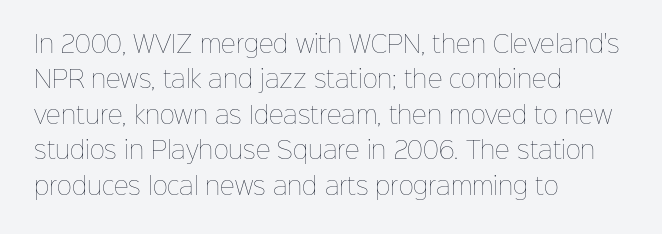
Q: Is the text bold? A: No.
Q: Is the text italic (slanted)? A: No, it is upright.
Q: Is the text underlined? A: No.
Q: How is the paragraph aligned? A: Left-aligned.
Q: Is the spacing between letters normal or unusually wide? A: Normal.
Q: Is the spacing between lines tight, normal or loose? A: Normal.
